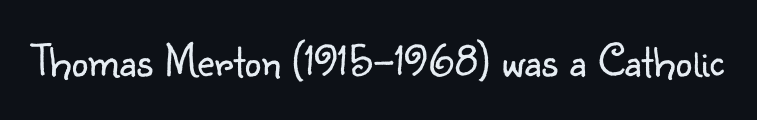
The type family on display is of the sans-serif kind. Bold? No — there's no thickening of the strokes. Spacing verdict: proportional, widths tailored to each character. Only glyphs here, with clear space below each row. The axis of the letterforms is exactly vertical. In terms of letterspacing, this is plain default setting.
